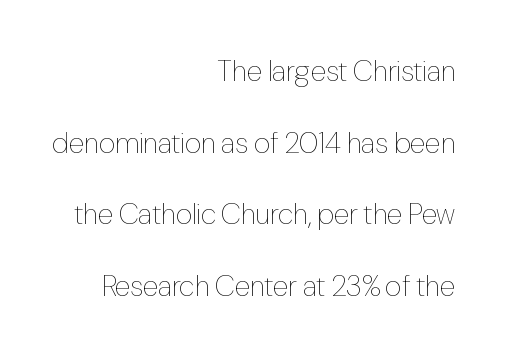
{"italic": "no", "bold": "no", "weight": "thin", "width": "condensed", "stroke_contrast": "low", "x_height": "medium", "monospaced": "no", "underline": "no", "align": "right", "line_spacing": "loose", "line_spacing_ratio": 2.47, "letter_spacing": "normal", "letter_spacing_em": 0.0, "glyph_px": 29}
